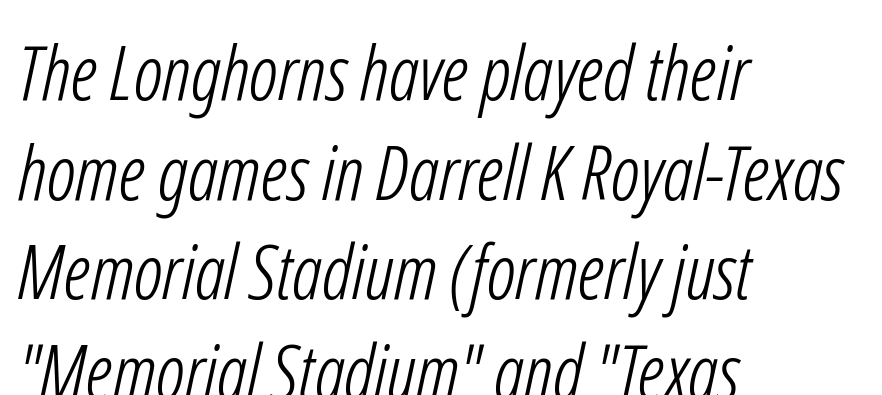
Q: Is the text bold? A: No.
Q: Is the typeface a serif or a sans-serif typeface? A: Sans-serif.
Q: Is the text underlined? A: No.
Q: How is the paragraph aligned? A: Left-aligned.
Q: Is the spacing between letters normal or unusually wide? A: Normal.
Q: Is the spacing between lines tight, normal or loose? A: Normal.
Q: Width (condensed, normal, or wide)? A: Condensed.
Q: Stroke contrast? A: Low.
Q: x-height? A: Medium.
Q: Monospaced? A: No.
